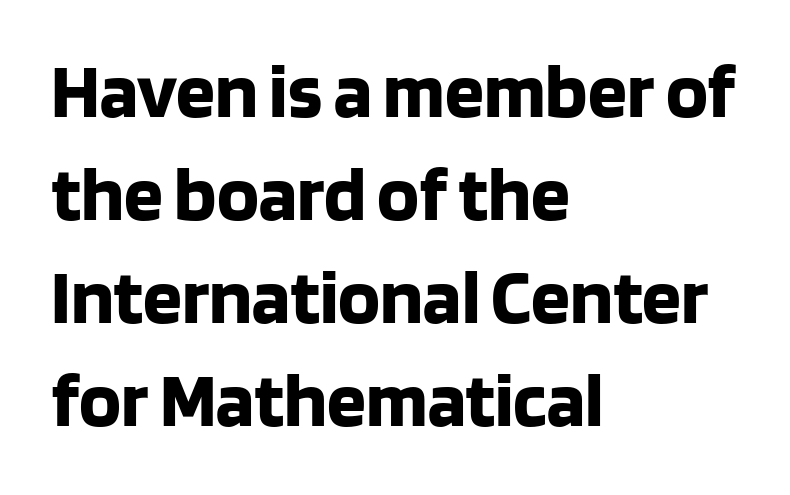
The image shows 78 px bold sans-serif type, upright; set left-aligned, normal line spacing (1.32x), normal letter spacing, not underlined; low stroke contrast and a large x-height.
